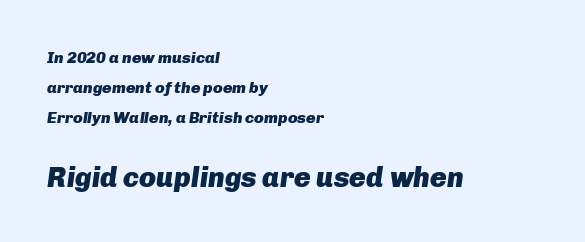
Q: Is the text bold? A: Yes.
Q: Is the text italic (slanted)? A: Yes, it leans right by about 8 degrees.
Q: Is the text underlined? A: No.
Q: How is the paragraph aligned? A: Left-aligned.
Q: Is the spacing between letters normal or unusually wide? A: Normal.
Q: Which block of text is set in a larger size, the first (top) or the second (bottom)? A: The second (bottom) one.
Q: Width (condensed, normal, or wide)? A: Normal.
Q: Stroke contrast? A: Low.
Q: x-height? A: Medium.
Q: Monospaced? A: No.
